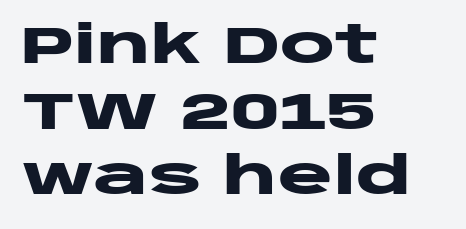
Glyph-to-glyph distance matches everyday printed text. The foot of each line stays bare and open. Strong, thick strokes mark this as bold type. Stroke terminals: plain, sans-serif. The rendering anchors every line to the left-hand side.
